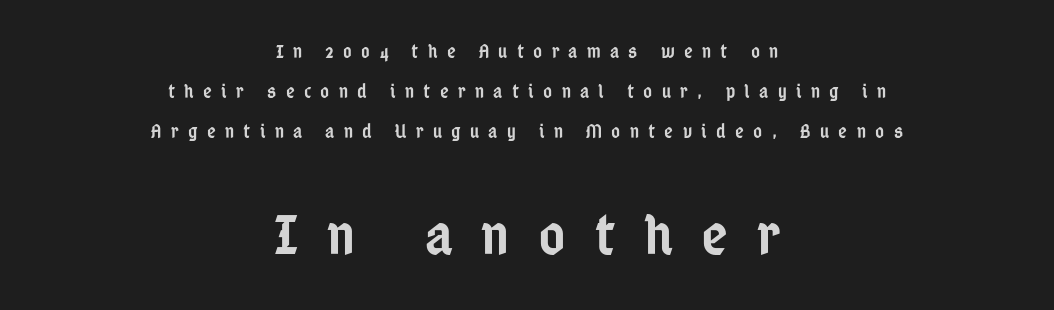
Block two is the big one; block one sits smaller above it. The face used here is a semibold: visibly heavier than regular, lighter than bold. Is the block centered? Yes — each line is placed symmetrically about the middle. The text was rendered using a sans face with plain stroke endings. Honestly, the letter spacing is so wide it's the main thing you notice.
